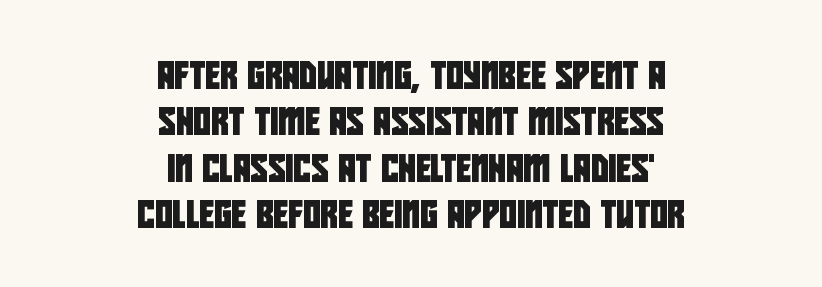
Casual observation: everything's sitting right in the middle. Words appear dense and cohesive because spacing is normal. Check the space under the baseline: it is left empty.
